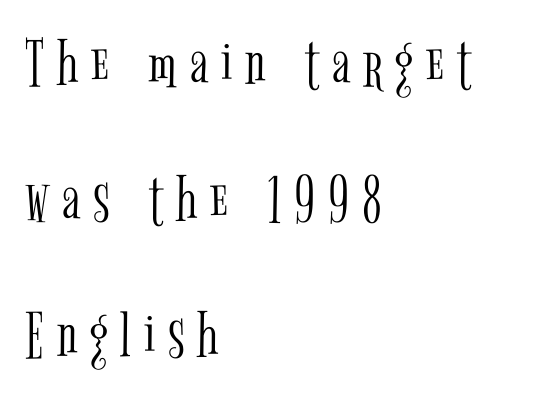
The rendering uses natural spacing where letterforms have individual widths. Descender tails drop into unmarked territory. Left-aligned paragraph, ragged on the right. This is roman type, the default non-slanted kind. A great deal of white space separates one row of letters from the next.
